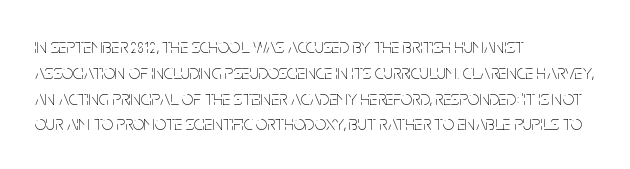
{"italic": "no", "bold": "no", "underline": "no", "align": "left", "line_spacing": "normal", "line_spacing_ratio": 1.29, "letter_spacing": "normal", "letter_spacing_em": 0.0, "glyph_px": 20}
